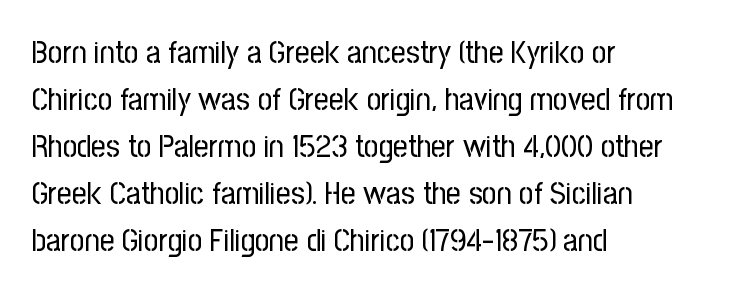
The image shows 32 px regular-weight, condensed sans-serif type, upright; set left-aligned, normal line spacing (1.47x), normal letter spacing, not underlined; low stroke contrast and a medium x-height.
